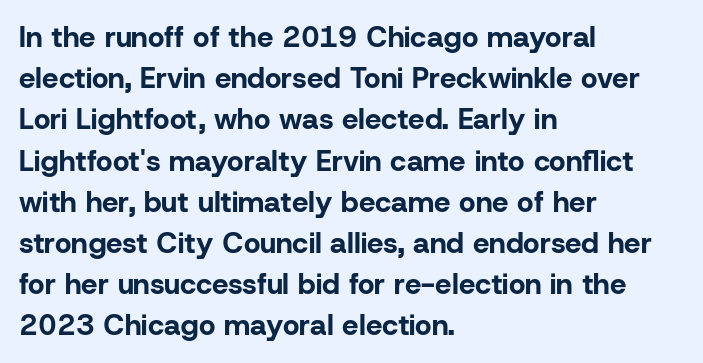
The image shows 29 px bold sans-serif type, upright; set left-aligned, normal line spacing (1.42x), normal letter spacing, not underlined; low stroke contrast and a medium x-height.
